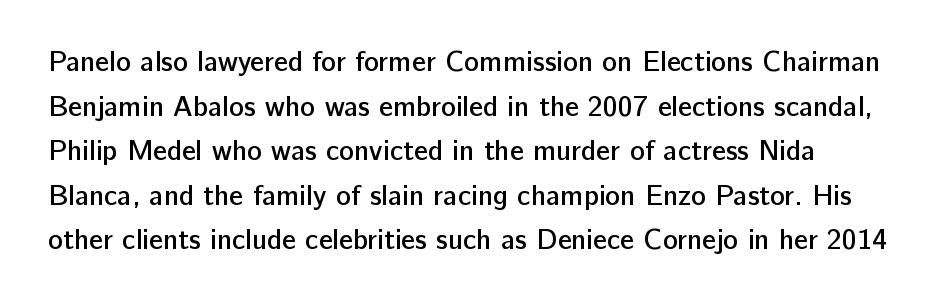
Q: Is the text bold? A: Semi-bold.
Q: Is the text italic (slanted)? A: No, it is upright.
Q: Is the typeface a serif or a sans-serif typeface? A: Sans-serif.
Q: Is the text underlined? A: No.
Q: Is the spacing between letters normal or unusually wide? A: Normal.
Q: Is the spacing between lines tight, normal or loose? A: Normal.
Q: Width (condensed, normal, or wide)? A: Normal.
Q: Stroke contrast? A: Low.
Q: x-height? A: Medium.
Q: Monospaced? A: No.
